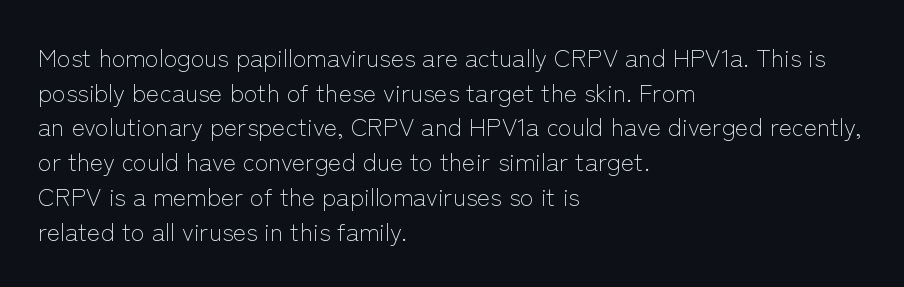
The image shows 25 px text type, upright; set left-aligned, normal line spacing (1.39x), normal letter spacing, not underlined.
